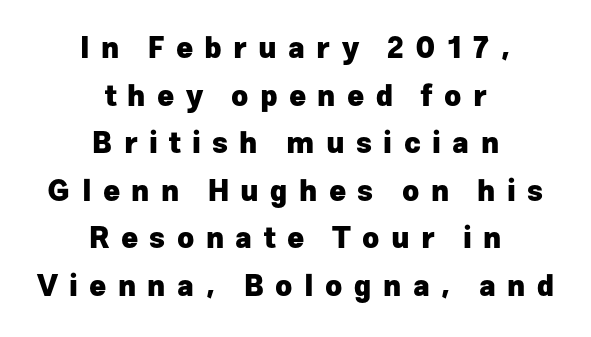
Q: Is the text bold? A: Yes.
Q: Is the text italic (slanted)? A: No, it is upright.
Q: Is the typeface a serif or a sans-serif typeface? A: Sans-serif.
Q: Is the text underlined? A: No.
Q: How is the paragraph aligned? A: Centered.
Q: Is the spacing between letters normal or unusually wide? A: Unusually wide.
Q: Is the spacing between lines tight, normal or loose? A: Normal.
Q: Width (condensed, normal, or wide)? A: Normal.
Q: Stroke contrast? A: Low.
Q: x-height? A: Medium.
Q: Monospaced? A: No.
